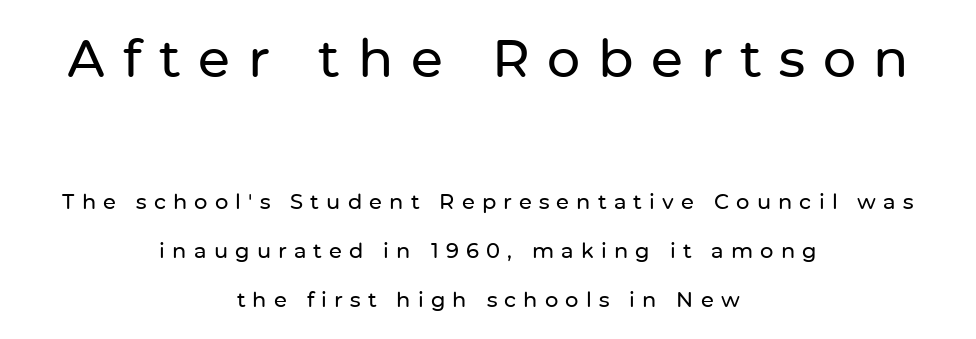
The image shows 52 px sans-serif type, upright; set centered, loose line spacing (2.32x), unusually wide letter spacing (+0.34 em), not underlined; the first (top) block is 2.48x larger; low stroke contrast and a medium x-height.
